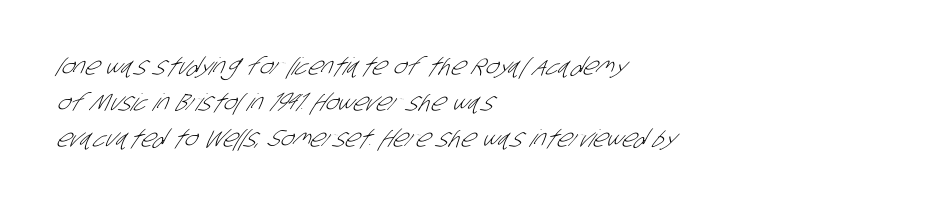
The image shows 24 px text type; set left-aligned, normal line spacing (1.5x), normal letter spacing, not underlined.
